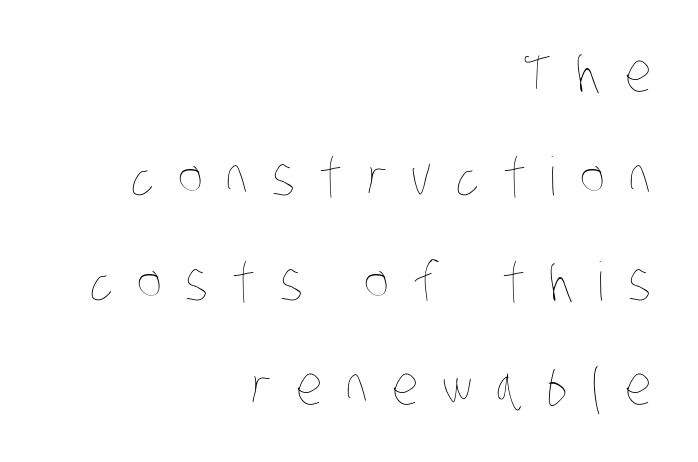
Q: Is the text bold? A: No.
Q: Is the text underlined? A: No.
Q: How is the paragraph aligned? A: Right-aligned.
Q: Is the spacing between letters normal or unusually wide? A: Unusually wide.
Q: Is the spacing between lines tight, normal or loose? A: Loose.
Q: Width (condensed, normal, or wide)? A: Condensed.
Q: Stroke contrast? A: Low.
Q: x-height? A: Large.
Q: Monospaced? A: No.
